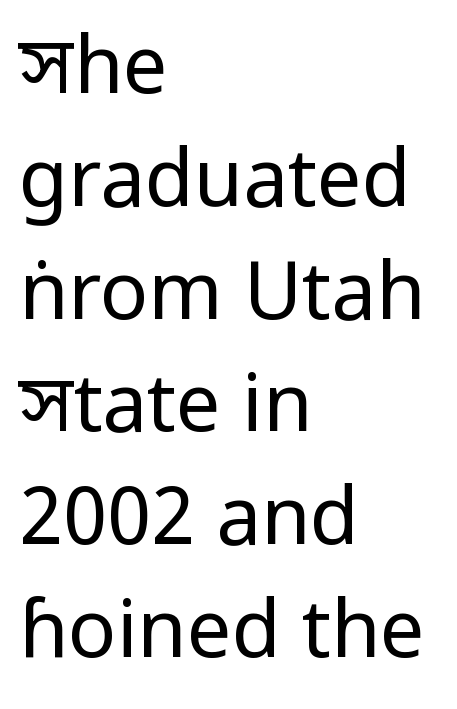
The image shows 80 px regular-weight, condensed sans-serif type, upright; set left-aligned, normal line spacing (1.41x), normal letter spacing, not underlined; low stroke contrast.
